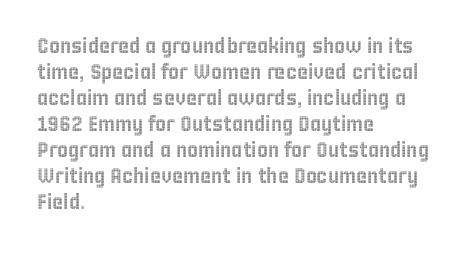
The typesetter chose a ragged-right arrangement here. The type sits square on the baseline with zero lean. There is no visible air inserted between adjacent glyphs. Has an underline been added? It has not.
